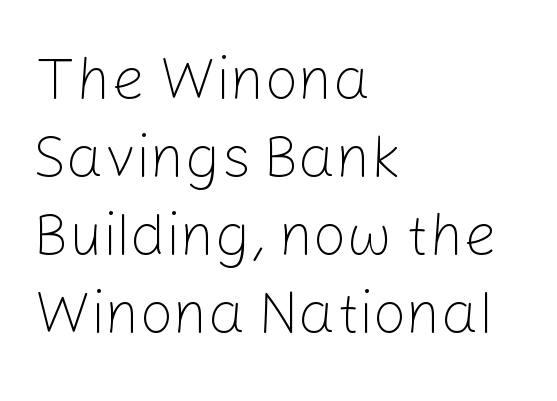
The characters are drawn with everyday or finer stroke widths. The letters sit at their default tracking, neither squeezed nor spread. Rendered with straight, roman letterforms. Decoration check: the copy has no underline.
